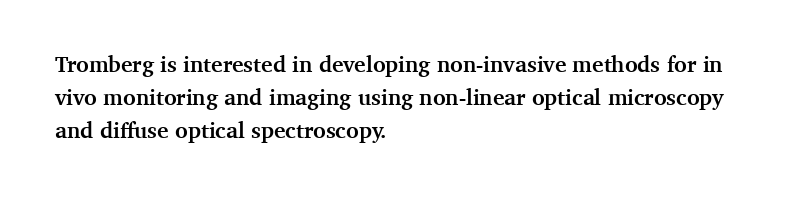
Leading matches the norm, producing a regular column. The area under the type is left untouched. Does extra space separate the letters? No, they use regular spacing. These lines were composed using upright roman letters.
